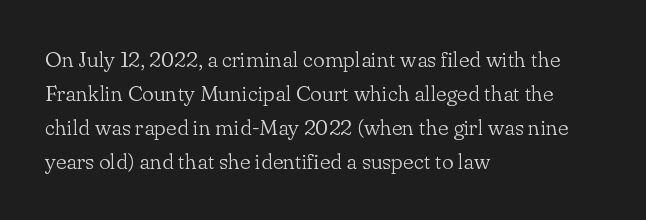
The image shows 22 px text type, upright; set left-aligned, normal line spacing (1.54x), normal letter spacing, not underlined.
